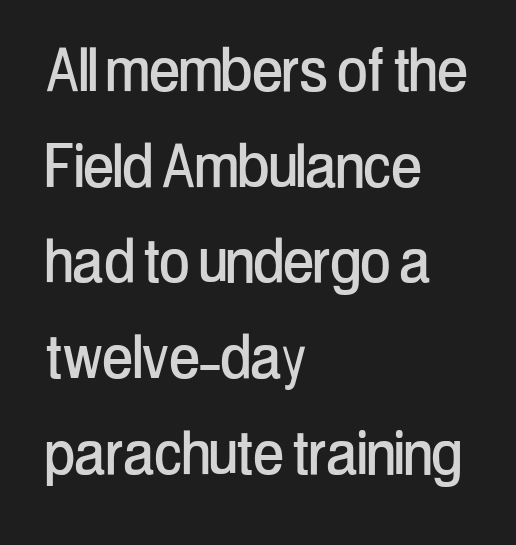
{"serif": "no", "italic": "no", "width": "condensed", "stroke_contrast": "low", "x_height": "medium", "monospaced": "no", "underline": "no", "align": "left", "line_spacing": "normal", "line_spacing_ratio": 1.31, "letter_spacing": "normal", "letter_spacing_em": 0.0, "glyph_px": 73}
